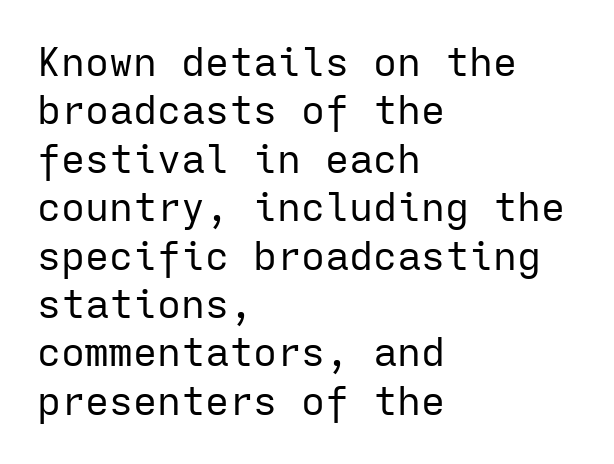
No chunkiness to these letters — they're not bold. Nope, not italic — everything's standing straight. Nobody touched the tracking dial on this one. Font category for this specimen: sans-serif. Check the space under the baseline: it is left empty.
